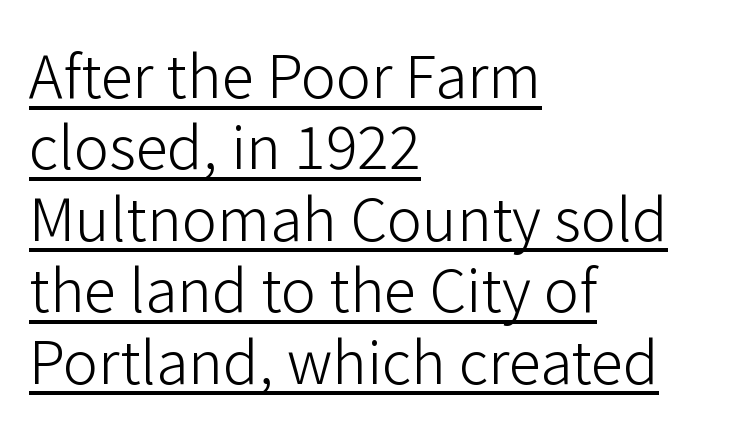
Q: Is the text bold? A: No.
Q: Is the text italic (slanted)? A: No, it is upright.
Q: Is the typeface a serif or a sans-serif typeface? A: Sans-serif.
Q: Is the text underlined? A: Yes.
Q: How is the paragraph aligned? A: Left-aligned.
Q: Is the spacing between letters normal or unusually wide? A: Normal.
Q: Width (condensed, normal, or wide)? A: Normal.
Q: Stroke contrast? A: Low.
Q: x-height? A: Medium.
Q: Monospaced? A: No.
